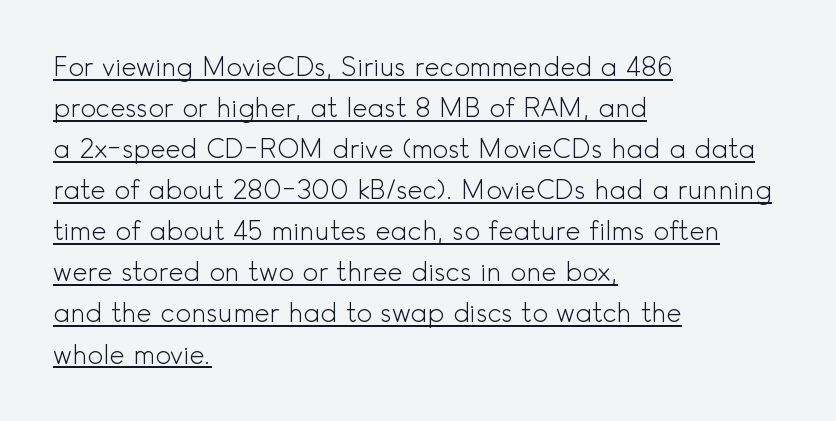
{"italic": "no", "bold": "no", "underline": "yes", "align": "left", "line_spacing": "normal", "line_spacing_ratio": 1.58, "letter_spacing": "normal", "letter_spacing_em": 0.0, "glyph_px": 26}
